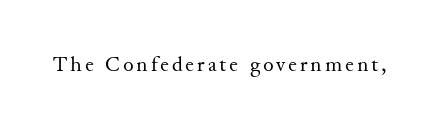
{"italic": "no", "bold": "no", "underline": "no", "glyph_px": 22}
